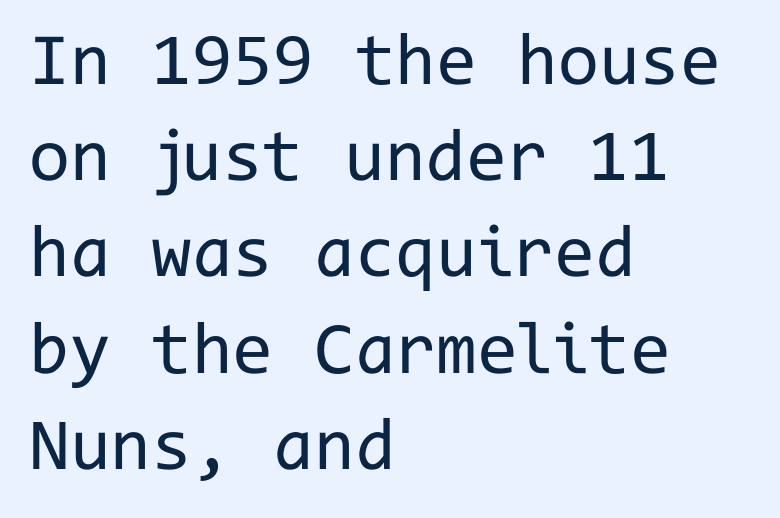
Q: Is the text bold? A: No.
Q: Is the text italic (slanted)? A: No, it is upright.
Q: Is the typeface a serif or a sans-serif typeface? A: Sans-serif.
Q: Is the text underlined? A: No.
Q: How is the paragraph aligned? A: Left-aligned.
Q: Is the spacing between letters normal or unusually wide? A: Normal.
Q: Is the spacing between lines tight, normal or loose? A: Normal.
Q: Width (condensed, normal, or wide)? A: Normal.
Q: Stroke contrast? A: Low.
Q: x-height? A: Medium.
Q: Monospaced? A: Yes.
